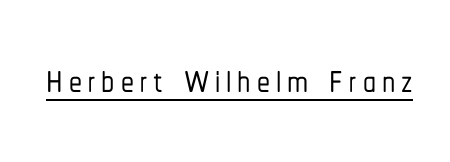
The image shows 52 px condensed sans-serif type, upright; set underlined; low stroke contrast and a medium x-height.
